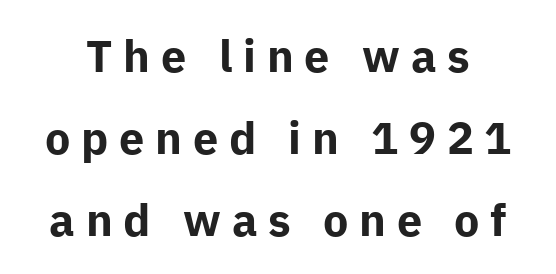
{"serif": "no", "italic": "no", "bold": "yes", "weight": "bold", "width": "normal", "stroke_contrast": "low", "x_height": "medium", "monospaced": "no", "underline": "no", "line_spacing_ratio": 1.82, "letter_spacing": "wide", "letter_spacing_em": 0.24, "glyph_px": 45}
